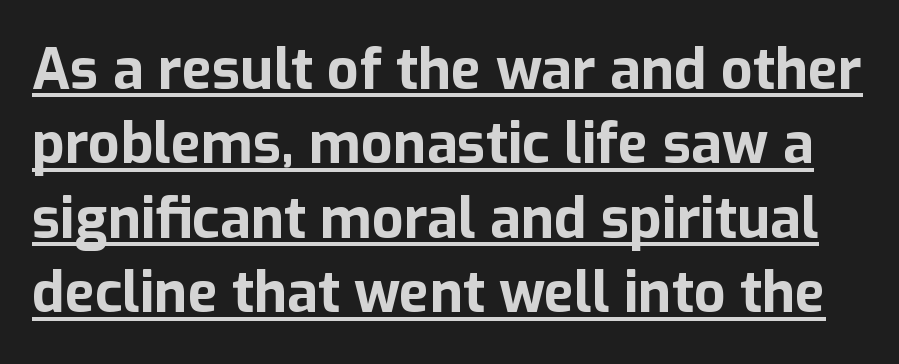
Q: Is the text bold? A: Yes.
Q: Is the text italic (slanted)? A: No, it is upright.
Q: Is the typeface a serif or a sans-serif typeface? A: Sans-serif.
Q: Is the text underlined? A: Yes.
Q: Is the spacing between letters normal or unusually wide? A: Normal.
Q: Is the spacing between lines tight, normal or loose? A: Normal.
Q: Width (condensed, normal, or wide)? A: Normal.
Q: Stroke contrast? A: Low.
Q: x-height? A: Medium.
Q: Monospaced? A: No.
